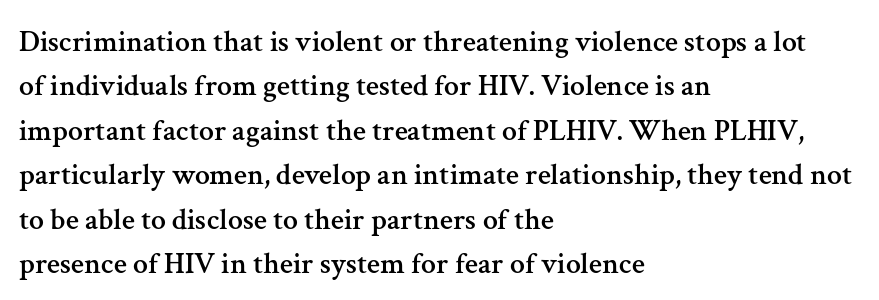
{"serif": "yes", "italic": "no", "width": "normal", "stroke_contrast": "medium", "x_height": "medium", "monospaced": "no", "underline": "no", "align": "left", "line_spacing": "normal", "line_spacing_ratio": 1.48, "letter_spacing": "normal", "letter_spacing_em": 0.0, "glyph_px": 30}
